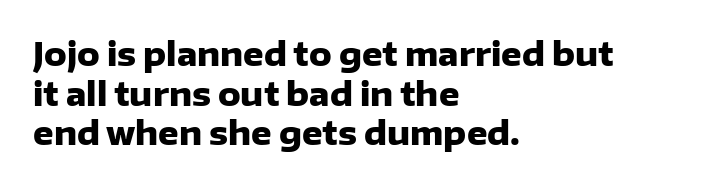
Q: Is the text bold? A: Yes.
Q: Is the text italic (slanted)? A: No, it is upright.
Q: Is the typeface a serif or a sans-serif typeface? A: Sans-serif.
Q: Is the text underlined? A: No.
Q: How is the paragraph aligned? A: Left-aligned.
Q: Is the spacing between letters normal or unusually wide? A: Normal.
Q: Width (condensed, normal, or wide)? A: Normal.
Q: Stroke contrast? A: Low.
Q: x-height? A: Medium.
Q: Monospaced? A: No.
